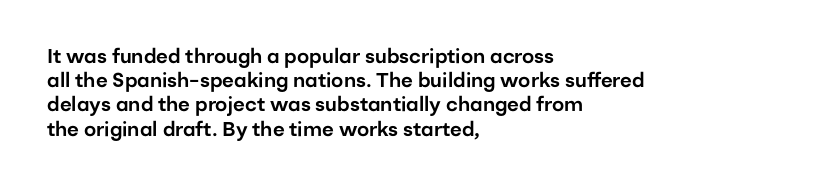
If you drew a line through each stem, it would be perfectly vertical. The line texture is even and compact thanks to regular tracking. Which margin do the lines hug? The left one — the right edge is uneven. Letters rest on an invisible, unmarked baseline.
